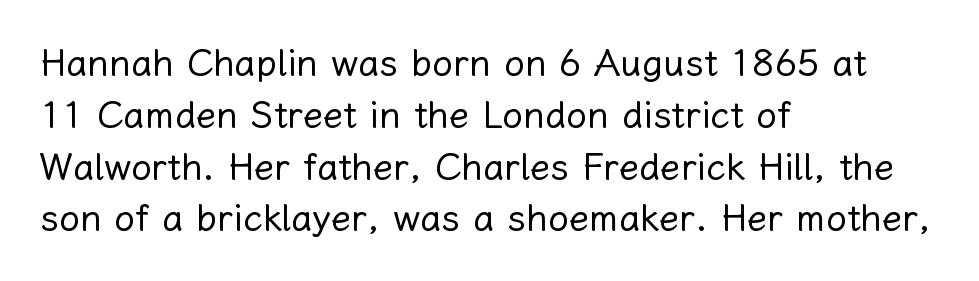
The image shows 37 px regular-weight type, upright; set left-aligned, normal line spacing (1.4x), normal letter spacing, not underlined; low stroke contrast and a medium x-height.
